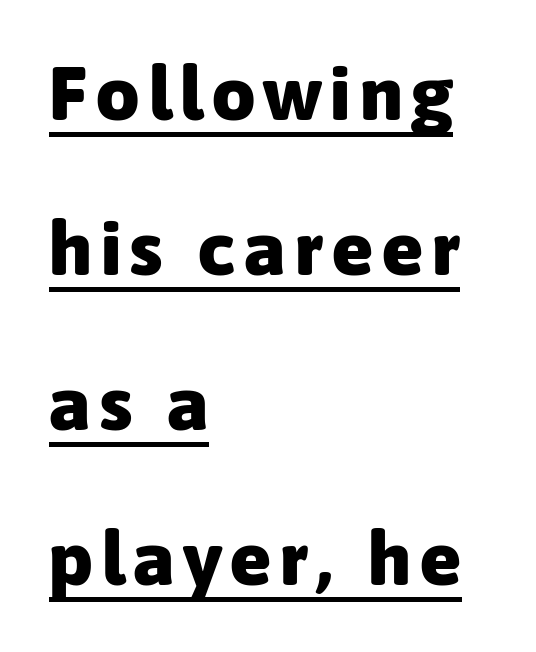
Q: Is the text bold? A: Yes.
Q: Is the text italic (slanted)? A: No, it is upright.
Q: Is the typeface a serif or a sans-serif typeface? A: Sans-serif.
Q: Is the text underlined? A: Yes.
Q: How is the paragraph aligned? A: Left-aligned.
Q: Is the spacing between lines tight, normal or loose? A: Loose.
Q: Width (condensed, normal, or wide)? A: Normal.
Q: Stroke contrast? A: Low.
Q: x-height? A: Medium.
Q: Monospaced? A: No.
